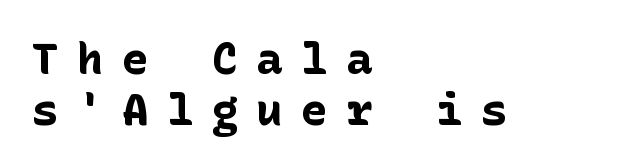
Q: Is the text bold? A: Yes.
Q: Is the text italic (slanted)? A: No, it is upright.
Q: Is the typeface a serif or a sans-serif typeface? A: Sans-serif.
Q: Is the text underlined? A: No.
Q: How is the paragraph aligned? A: Left-aligned.
Q: Is the spacing between letters normal or unusually wide? A: Unusually wide.
Q: Is the spacing between lines tight, normal or loose? A: Tight.
Q: Width (condensed, normal, or wide)? A: Normal.
Q: Stroke contrast? A: Low.
Q: x-height? A: Medium.
